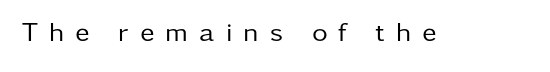
{"italic": "no", "bold": "no", "underline": "no", "letter_spacing": "wide", "letter_spacing_em": 0.41, "glyph_px": 27}
